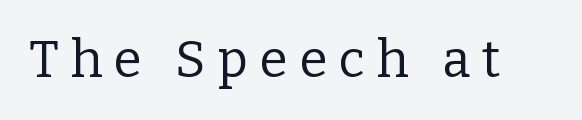
The image shows 51 px regular-weight serif type, upright; set unusually wide letter spacing (+0.23 em), not underlined; low stroke contrast and a medium x-height.
